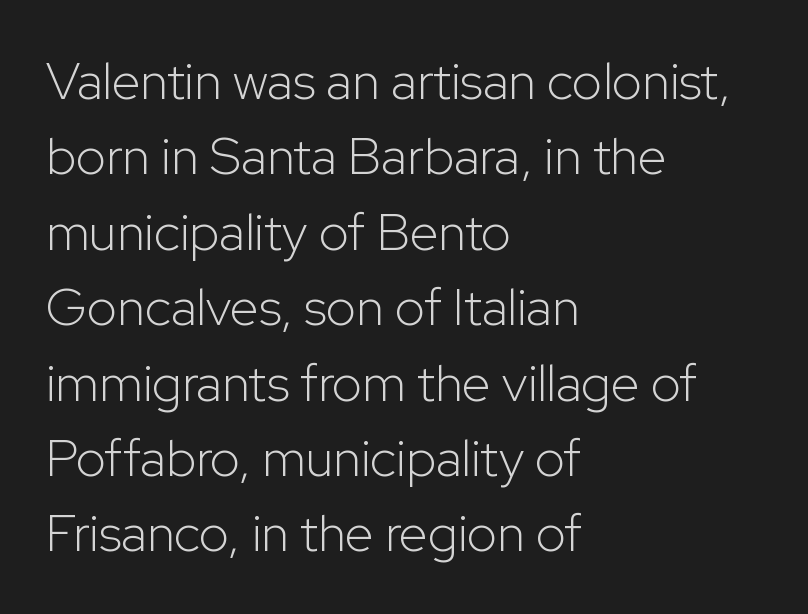
Q: Is the text bold? A: No.
Q: Is the text italic (slanted)? A: No, it is upright.
Q: Is the typeface a serif or a sans-serif typeface? A: Sans-serif.
Q: Is the text underlined? A: No.
Q: How is the paragraph aligned? A: Left-aligned.
Q: Is the spacing between letters normal or unusually wide? A: Normal.
Q: Is the spacing between lines tight, normal or loose? A: Normal.
Q: Width (condensed, normal, or wide)? A: Normal.
Q: Stroke contrast? A: Low.
Q: x-height? A: Medium.
Q: Monospaced? A: No.
